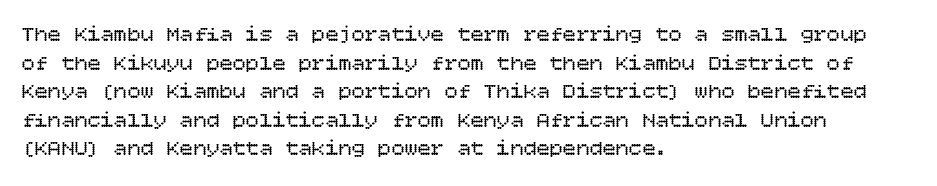
{"italic": "no", "bold": "no", "underline": "no", "align": "left", "line_spacing": "normal", "line_spacing_ratio": 1.3, "letter_spacing": "normal", "letter_spacing_em": 0.0, "glyph_px": 22}
